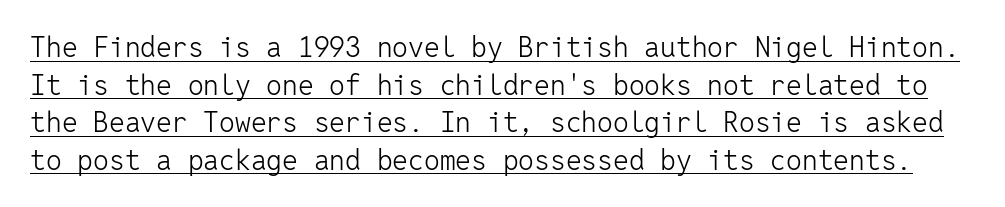
The letters carry no serifs — their stems end cleanly without finishing strokes. Note the uniform advance width — an 'i' takes as much space as an 'm'. Honestly, the letter spacing is just normal — you wouldn't notice it. The block of text has a typical density, with ordinary space between rows. Looks like someone drew a line under every word here.
